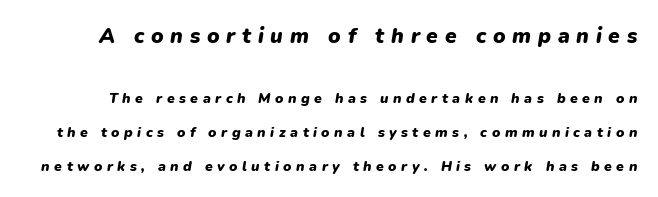
The image shows 21 px bold type, italic (leaning right); set loose line spacing (2.41x), unusually wide letter spacing (+0.32 em), not underlined; the first (top) block is 1.5x larger.
